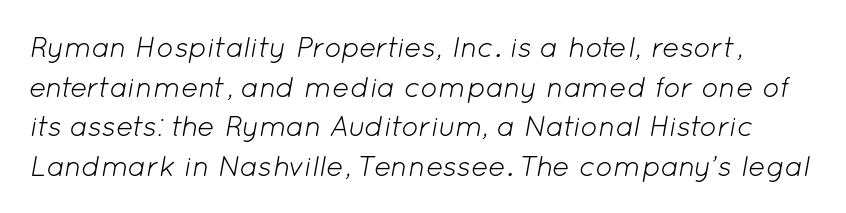
The image shows 29 px light type, italic (leaning right); set normal line spacing (1.37x), normal letter spacing, not underlined; low stroke contrast and a medium x-height.
